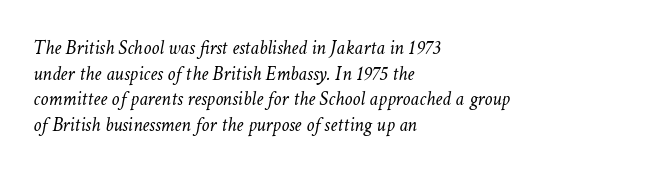
The image shows 20 px text type, italic (leaning right); set left-aligned, normal line spacing (1.28x), normal letter spacing, not underlined.
